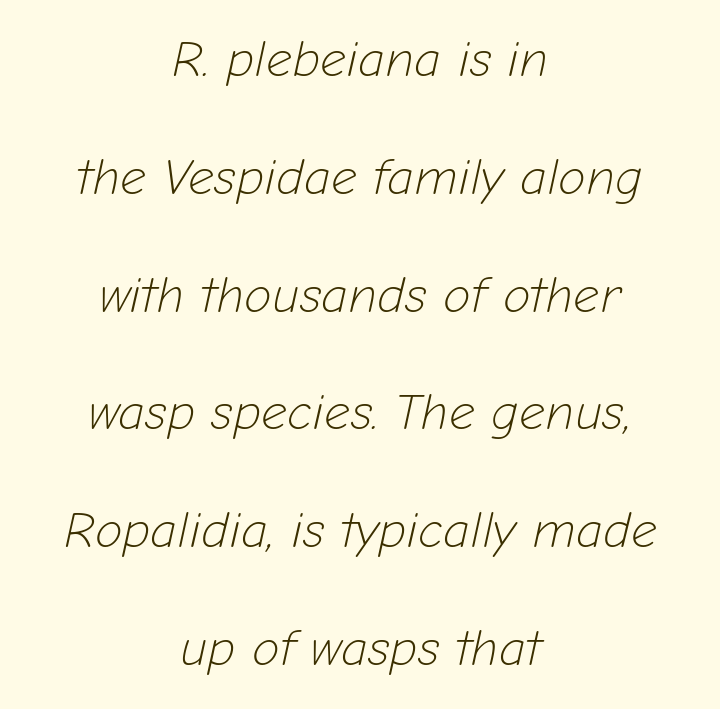
{"italic": "yes", "lean": "right", "slant_degrees": 12, "bold": "no", "weight": "light", "width": "normal", "stroke_contrast": "low", "x_height": "medium", "monospaced": "no", "underline": "no", "align": "center", "line_spacing": "loose", "line_spacing_ratio": 2.31, "letter_spacing": "normal", "letter_spacing_em": 0.0, "glyph_px": 51}
